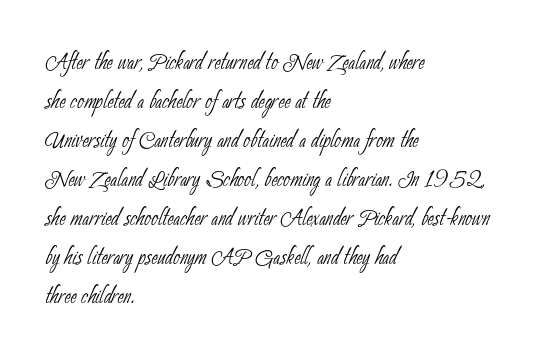
{"serif": "no", "bold": "no", "weight": "thin", "width": "condensed", "stroke_contrast": "low", "x_height": "small", "monospaced": "no", "underline": "no", "align": "left", "line_spacing": "normal", "line_spacing_ratio": 1.3, "letter_spacing": "normal", "letter_spacing_em": 0.0, "glyph_px": 30}
